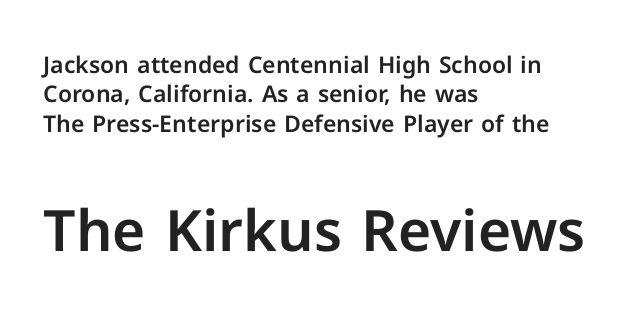
{"serif": "no", "italic": "no", "width": "normal", "stroke_contrast": "low", "x_height": "medium", "monospaced": "no", "underline": "no", "align": "left", "line_spacing": "normal", "line_spacing_ratio": 1.28, "letter_spacing": "normal", "letter_spacing_em": 0.0, "larger_block": "second", "size_ratio": 2.48, "glyph_px": 57}
